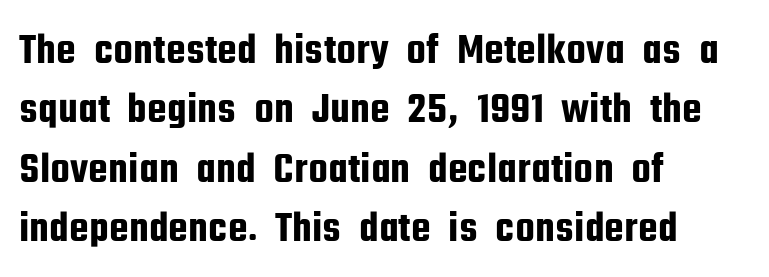
This sample has the flowing, uneven cadence of proportional lettering. Spacing between characters is what you'd get straight out of the box. Notice how descenders clear the ascenders below comfortably — that's standard leading. Designer's note — italics off, roman on. Just letters on the line, the space beneath them empty.
